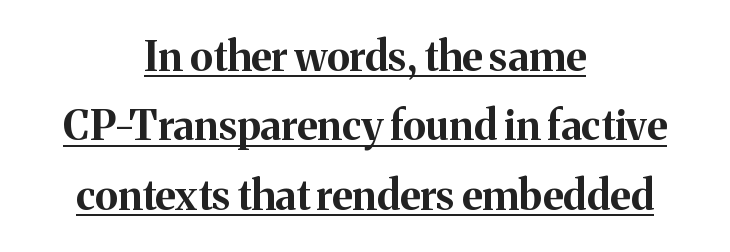
{"serif": "yes", "italic": "no", "bold": "yes", "weight": "bold", "width": "normal", "stroke_contrast": "medium", "x_height": "medium", "monospaced": "no", "underline": "yes", "align": "center", "line_spacing": "normal", "line_spacing_ratio": 1.69, "letter_spacing": "normal", "letter_spacing_em": 0.0, "glyph_px": 41}
